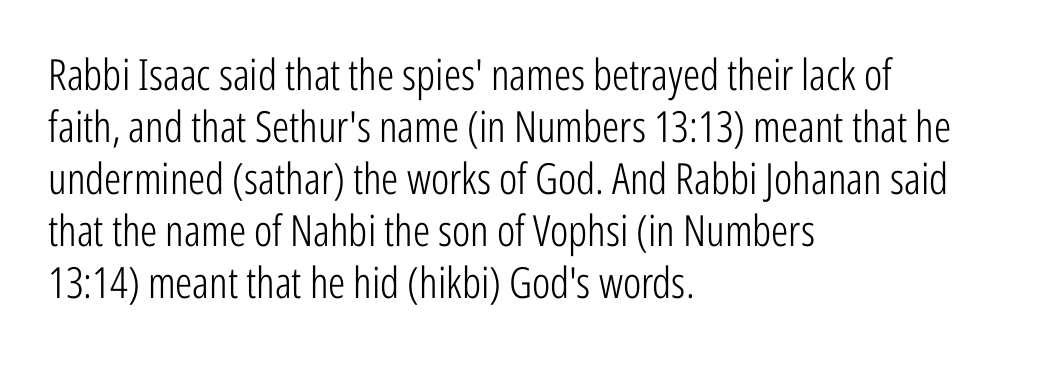
Is this a fixed-width face? No — the glyphs have proportional, varying widths. No italicization has been applied; the sample stays upright. The face used here is a sans, in the tradition of grotesques and geometrics. Does the copy run flush right? No — it runs flush left.
